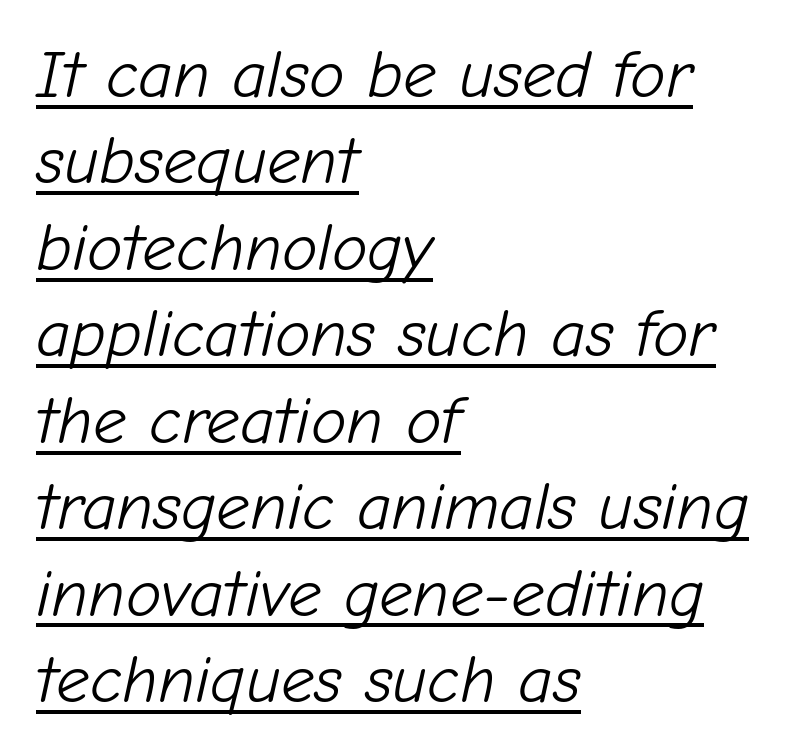
{"italic": "yes", "lean": "right", "slant_degrees": 12, "bold": "no", "weight": "light", "width": "normal", "stroke_contrast": "low", "x_height": "medium", "monospaced": "no", "underline": "yes", "align": "left", "line_spacing": "normal", "line_spacing_ratio": 1.29, "letter_spacing": "normal", "letter_spacing_em": 0.0, "glyph_px": 67}
